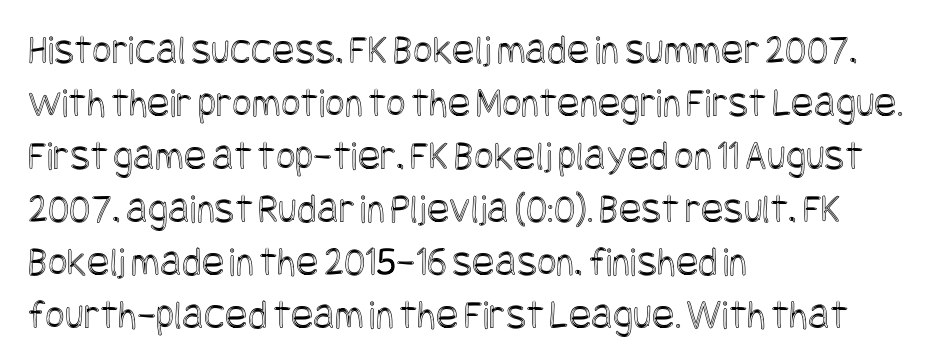
The line-height multiplier appears to be the usual default. The area under the type is left untouched. Horizontal alignment here is leftward, the default for most running prose. Words appear dense and cohesive because spacing is normal. The letters stand upright; this is a roman face.
